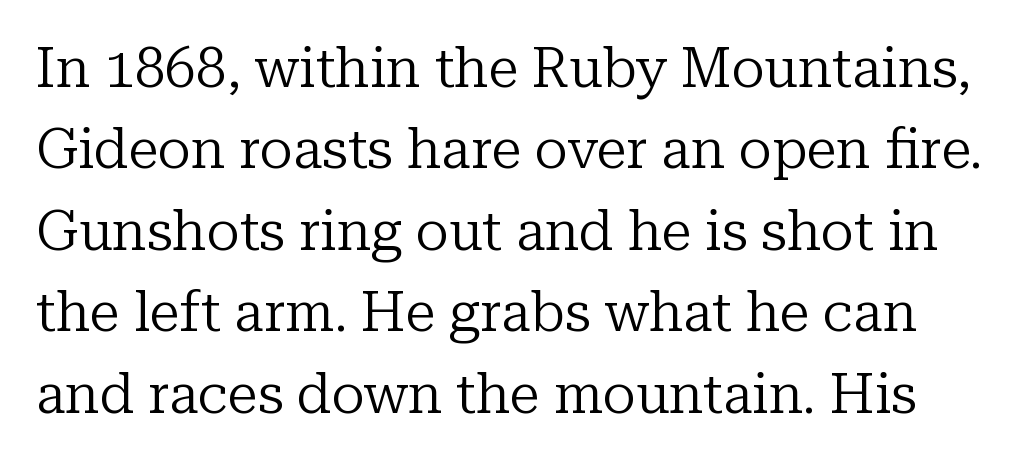
The image shows 55 px regular-weight serif type, upright; set normal line spacing (1.48x), normal letter spacing, not underlined; low stroke contrast and a medium x-height.
